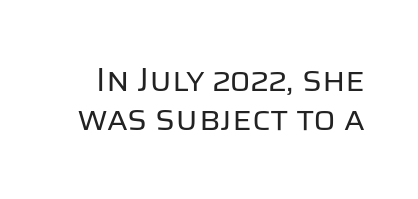
Each letter keeps its own natural width here, so spacing adapts to shape. Words appear dense and cohesive because spacing is normal. Stem width sits at or under what a default text font uses. The specimen reads as upright at a glance.
